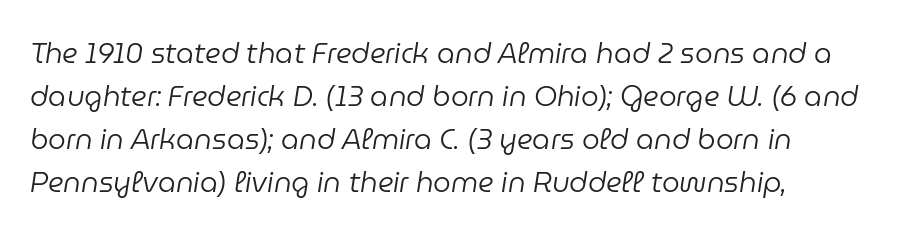
The image shows 28 px regular-weight type, italic (leaning right); set left-aligned, normal line spacing (1.54x), normal letter spacing, not underlined; low stroke contrast and a medium x-height.
